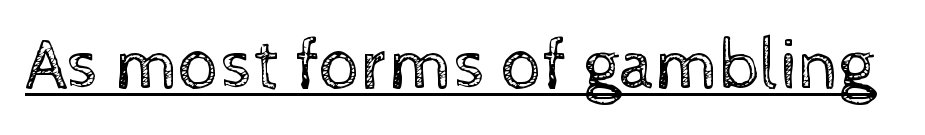
Designer's note — italics off, roman on. Underlined type. A typesetter would call this proportional, since set widths differ per character. Caption: face not bold, strokes unweighted. What stands out about the letter spacing? Nothing — it is the standard amount.
